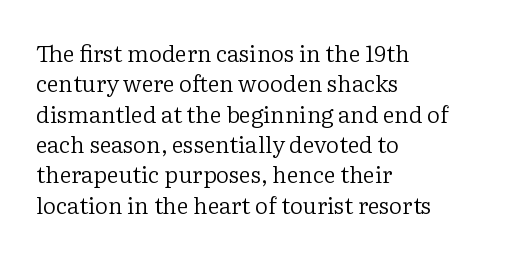
Q: Is the text bold? A: No.
Q: Is the text italic (slanted)? A: No, it is upright.
Q: Is the text underlined? A: No.
Q: How is the paragraph aligned? A: Left-aligned.
Q: Is the spacing between letters normal or unusually wide? A: Normal.
Q: Is the spacing between lines tight, normal or loose? A: Normal.
